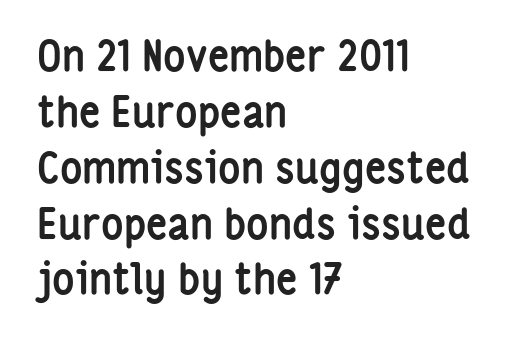
Q: Is the text bold? A: Yes.
Q: Is the text italic (slanted)? A: No, it is upright.
Q: Is the typeface a serif or a sans-serif typeface? A: Sans-serif.
Q: Is the text underlined? A: No.
Q: How is the paragraph aligned? A: Left-aligned.
Q: Is the spacing between letters normal or unusually wide? A: Normal.
Q: Is the spacing between lines tight, normal or loose? A: Normal.
Q: Width (condensed, normal, or wide)? A: Condensed.
Q: Stroke contrast? A: Low.
Q: x-height? A: Medium.
Q: Monospaced? A: No.
